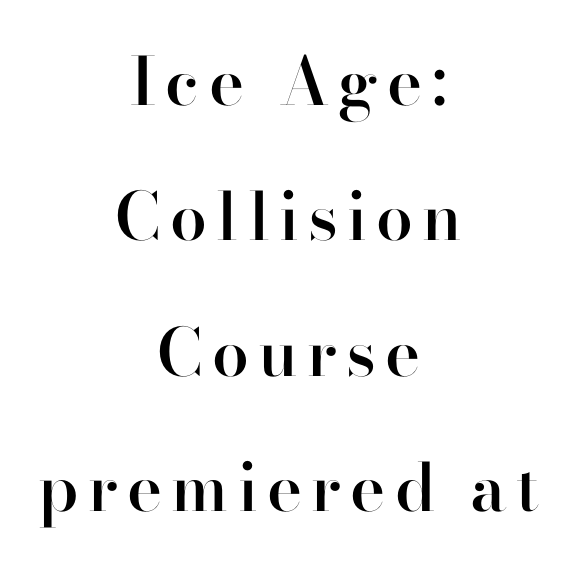
Q: Is the text bold? A: Semi-bold.
Q: Is the text italic (slanted)? A: No, it is upright.
Q: Is the typeface a serif or a sans-serif typeface? A: Serif.
Q: Is the text underlined? A: No.
Q: How is the paragraph aligned? A: Centered.
Q: Is the spacing between lines tight, normal or loose? A: Loose.
Q: Width (condensed, normal, or wide)? A: Normal.
Q: Stroke contrast? A: High.
Q: x-height? A: Small.
Q: Monospaced? A: No.
